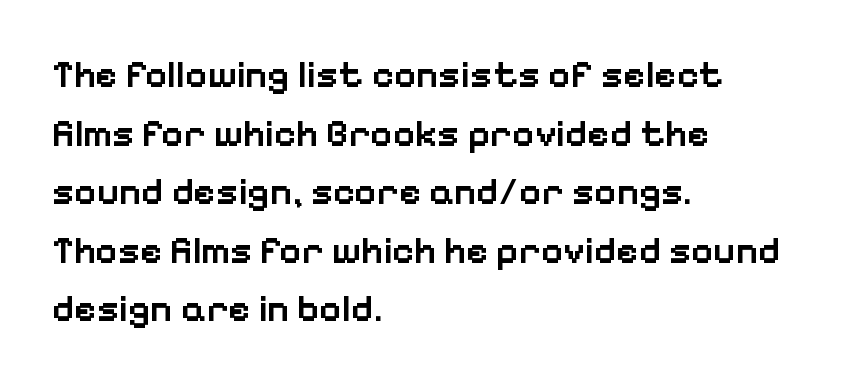
Q: Is the text bold? A: Semi-bold.
Q: Is the text italic (slanted)? A: No, it is upright.
Q: Is the typeface a serif or a sans-serif typeface? A: Sans-serif.
Q: Is the text underlined? A: No.
Q: How is the paragraph aligned? A: Left-aligned.
Q: Is the spacing between letters normal or unusually wide? A: Normal.
Q: Is the spacing between lines tight, normal or loose? A: Normal.
Q: Width (condensed, normal, or wide)? A: Normal.
Q: Stroke contrast? A: Low.
Q: x-height? A: Medium.
Q: Monospaced? A: No.
